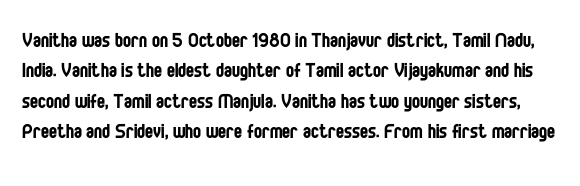
This is the regular roman posture of the typeface. Tracking value appears to be zero — textbook default spacing. Evenly set lines give the paragraph a standard silhouette. This reads as an unemphasized weight, regular at the heaviest. The area under the type is left untouched.
